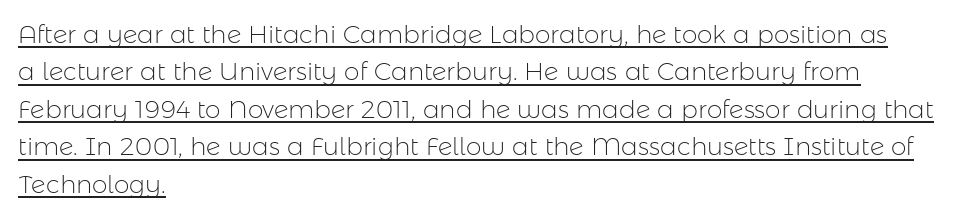
Q: Is the text bold? A: No.
Q: Is the text italic (slanted)? A: No, it is upright.
Q: Is the text underlined? A: Yes.
Q: How is the paragraph aligned? A: Left-aligned.
Q: Is the spacing between letters normal or unusually wide? A: Normal.
Q: Is the spacing between lines tight, normal or loose? A: Normal.
